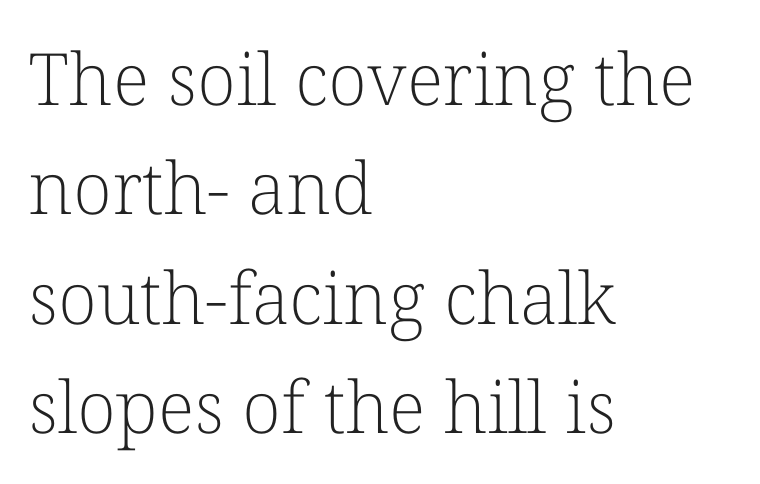
The image shows 72 px light serif type, upright; set left-aligned, normal line spacing (1.52x), normal letter spacing, not underlined; low stroke contrast and a medium x-height.
